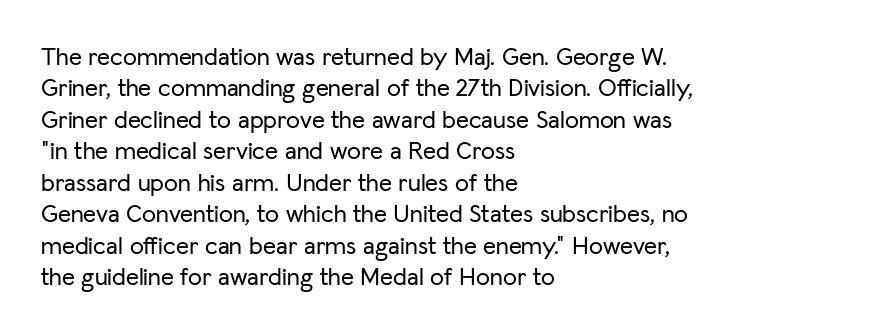
Q: Is the text italic (slanted)? A: No, it is upright.
Q: Is the text underlined? A: No.
Q: How is the paragraph aligned? A: Left-aligned.
Q: Is the spacing between letters normal or unusually wide? A: Normal.
Q: Is the spacing between lines tight, normal or loose? A: Normal.
